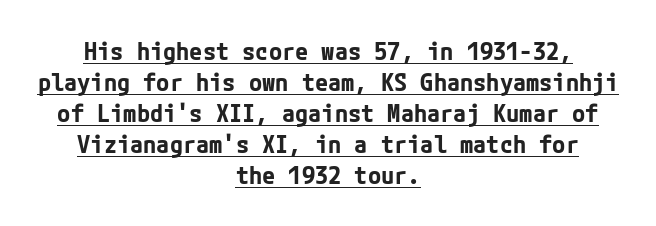
Q: Is the text bold? A: Yes.
Q: Is the text italic (slanted)? A: No, it is upright.
Q: Is the text underlined? A: Yes.
Q: How is the paragraph aligned? A: Centered.
Q: Is the spacing between letters normal or unusually wide? A: Normal.
Q: Is the spacing between lines tight, normal or loose? A: Normal.
